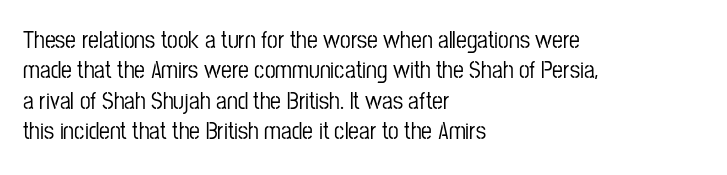
{"italic": "no", "underline": "no", "align": "left", "line_spacing": "normal", "line_spacing_ratio": 1.27, "letter_spacing": "normal", "letter_spacing_em": 0.0, "glyph_px": 24}
